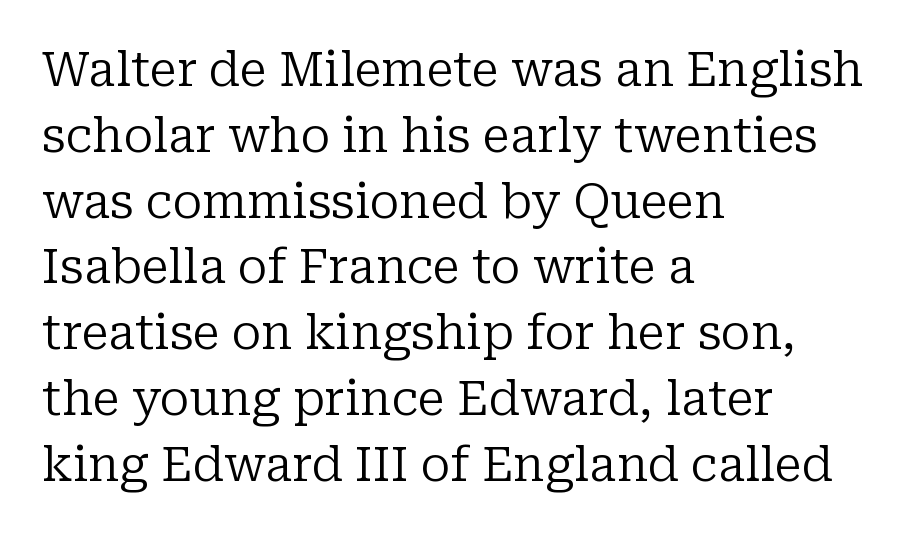
{"serif": "yes", "italic": "no", "bold": "no", "weight": "regular", "width": "normal", "stroke_contrast": "low", "x_height": "medium", "monospaced": "no", "underline": "no", "align": "left", "line_spacing": "normal", "line_spacing_ratio": 1.4, "letter_spacing": "normal", "letter_spacing_em": 0.0, "glyph_px": 47}
